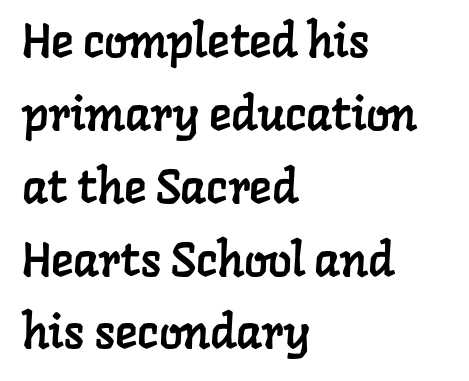
Character widths vary here, with narrow letters taking less room than wide ones. This is serif lettering, the kind often seen in printed books. The vertical gap from one line to the next is medium. Nothing unusual about the tracking: characters are spaced as the font intends. All the whitespace from short lines collects on the right. The passage shown is not underscored anywhere.
